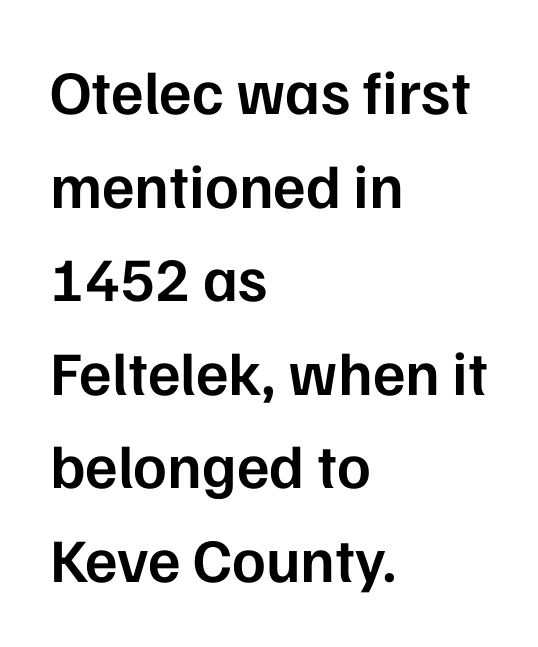
The image shows 62 px semibold sans-serif type, upright; set left-aligned, normal line spacing (1.51x), normal letter spacing, not underlined; low stroke contrast and a medium x-height.
